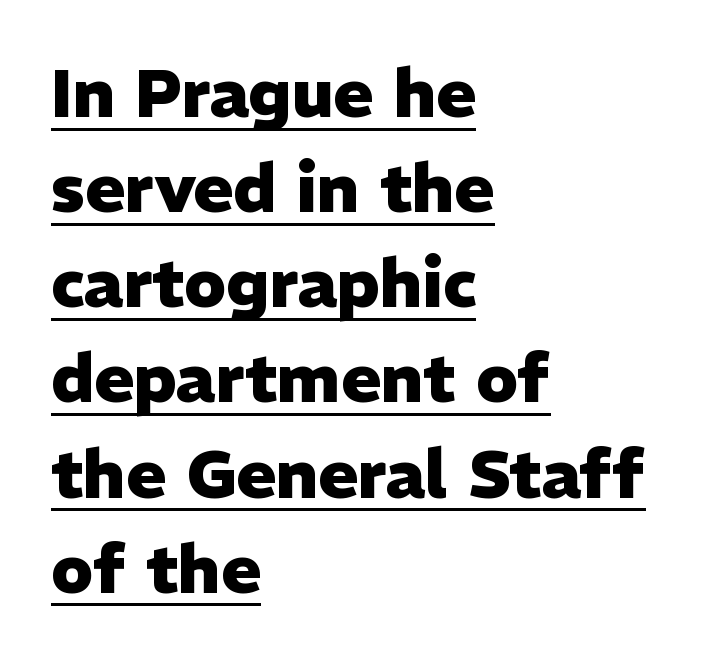
{"serif": "no", "italic": "no", "bold": "yes", "weight": "heavy", "width": "normal", "stroke_contrast": "low", "x_height": "medium", "monospaced": "no", "underline": "yes", "align": "left", "line_spacing": "normal", "line_spacing_ratio": 1.42, "letter_spacing": "normal", "letter_spacing_em": 0.0, "glyph_px": 67}
